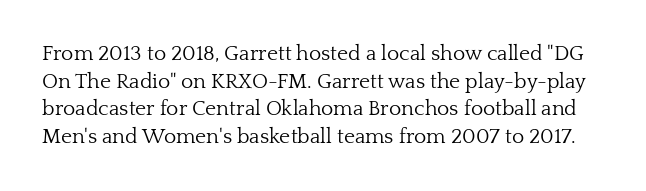
{"italic": "no", "bold": "no", "underline": "no", "line_spacing": "normal", "line_spacing_ratio": 1.31, "letter_spacing": "normal", "letter_spacing_em": 0.0, "glyph_px": 21}
